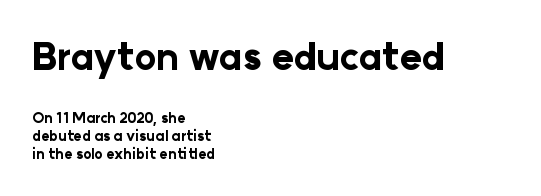
Think of a printed novel: that variable character pitch is what you see here. Nothing sits at the stroke ends, so this counts as sans-serif. In terms of letterspacing, this is plain default setting. Students, observe: this is what conventionally led text looks like.
